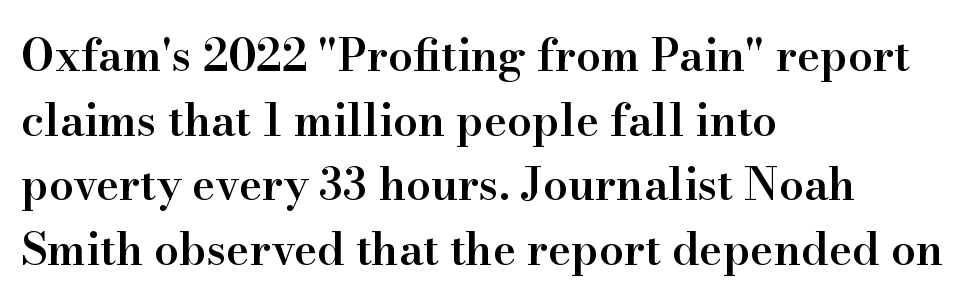
Q: Is the text bold? A: Semi-bold.
Q: Is the text italic (slanted)? A: No, it is upright.
Q: Is the typeface a serif or a sans-serif typeface? A: Serif.
Q: Is the text underlined? A: No.
Q: How is the paragraph aligned? A: Left-aligned.
Q: Is the spacing between letters normal or unusually wide? A: Normal.
Q: Is the spacing between lines tight, normal or loose? A: Normal.
Q: Width (condensed, normal, or wide)? A: Normal.
Q: Stroke contrast? A: High.
Q: x-height? A: Small.
Q: Monospaced? A: No.
